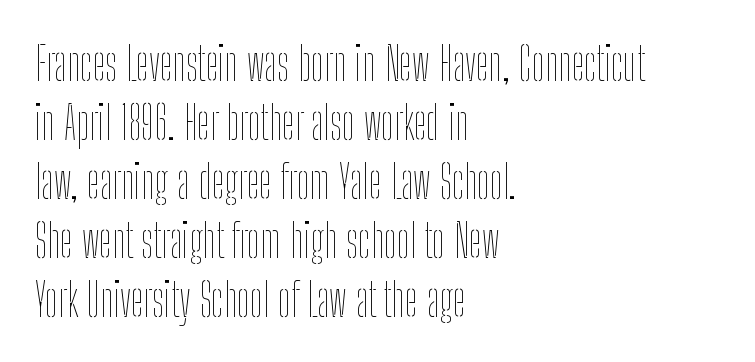
Weight: not bold — regular or lighter. The rendering uses natural spacing where letterforms have individual widths. Posture: straight, roman, zero tilt. The area under the type is left untouched.
